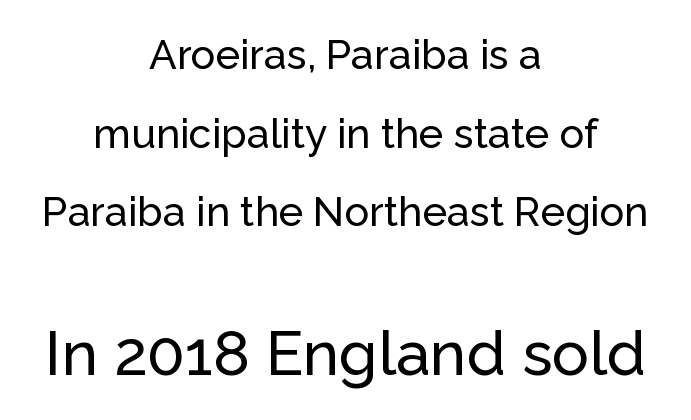
{"serif": "no", "italic": "no", "width": "normal", "stroke_contrast": "low", "x_height": "medium", "monospaced": "no", "underline": "no", "align": "center", "line_spacing": "loose", "line_spacing_ratio": 1.92, "letter_spacing": "normal", "letter_spacing_em": 0.0, "larger_block": "second", "size_ratio": 1.51, "glyph_px": 62}
